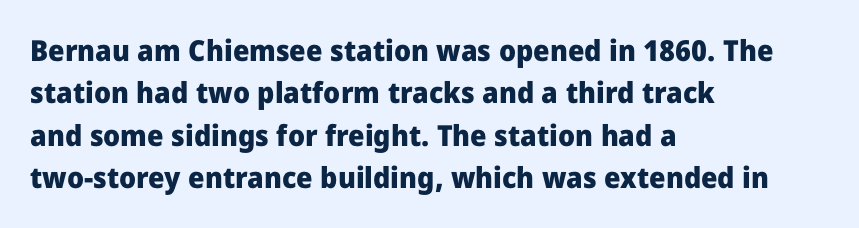
{"serif": "no", "italic": "no", "bold": "yes", "weight": "heavy", "width": "normal", "stroke_contrast": "low", "x_height": "medium", "monospaced": "no", "underline": "no", "align": "left", "line_spacing": "normal", "line_spacing_ratio": 1.46, "letter_spacing": "normal", "letter_spacing_em": 0.0, "glyph_px": 29}
